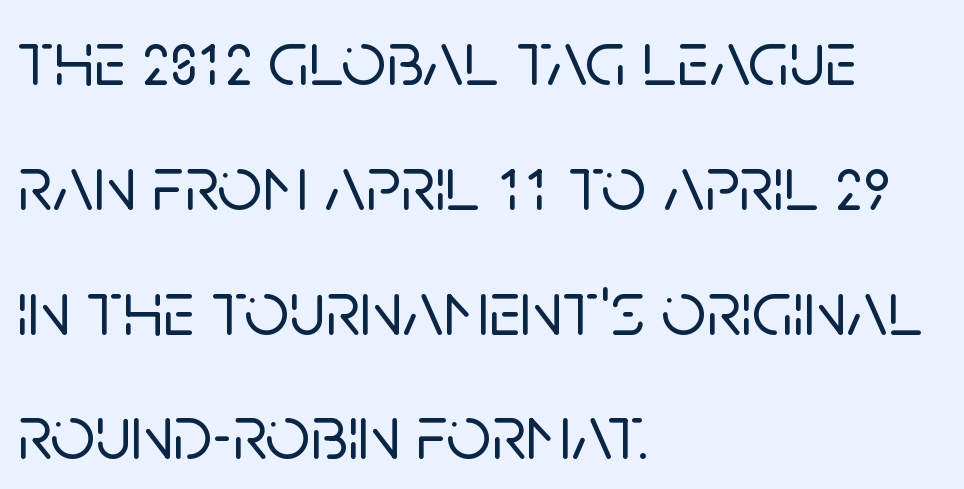
{"serif": "no", "italic": "no", "width": "normal", "stroke_contrast": "low", "x_height": "large", "monospaced": "no", "underline": "no", "align": "left", "line_spacing": "normal", "line_spacing_ratio": 1.58, "letter_spacing": "normal", "letter_spacing_em": 0.0, "glyph_px": 79}
